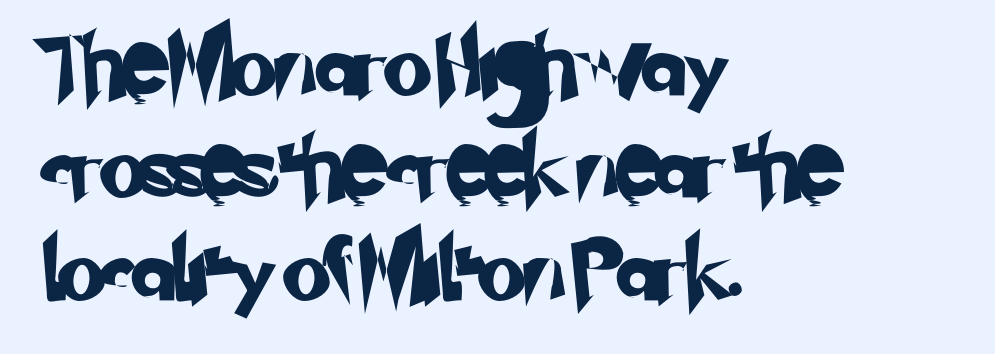
{"serif": "no", "width": "normal", "stroke_contrast": "low", "x_height": "small", "monospaced": "no", "underline": "no", "align": "left", "line_spacing": "normal", "line_spacing_ratio": 1.65, "letter_spacing": "normal", "letter_spacing_em": 0.0, "glyph_px": 62}
